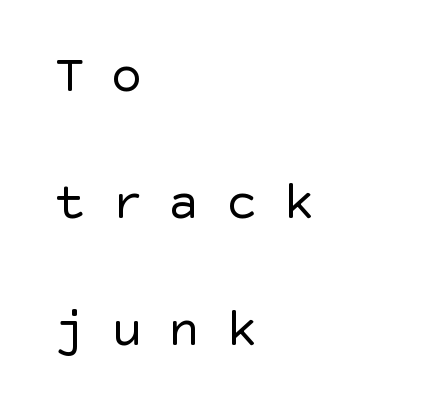
{"serif": "no", "italic": "no", "bold": "no", "weight": "regular", "width": "normal", "x_height": "large", "underline": "no", "align": "left", "line_spacing": "loose", "line_spacing_ratio": 2.4, "letter_spacing": "wide", "letter_spacing_em": 0.48, "glyph_px": 53}
